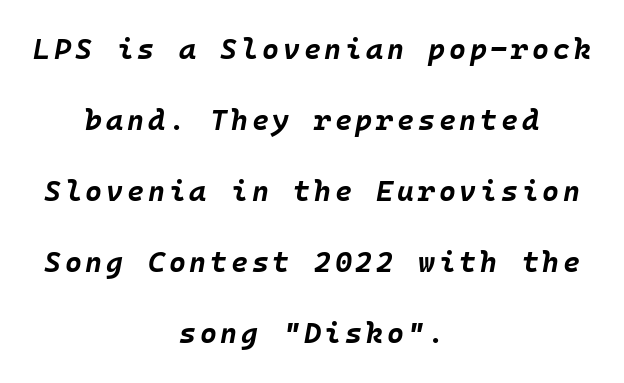
The image shows 29 px bold type, italic (leaning right); set centered, loose line spacing (2.45x), not underlined; low stroke contrast and a large x-height.
